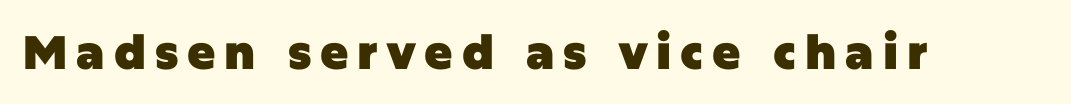
The image shows 47 px heavy sans-serif type, upright; set not underlined; low stroke contrast and a large x-height.
